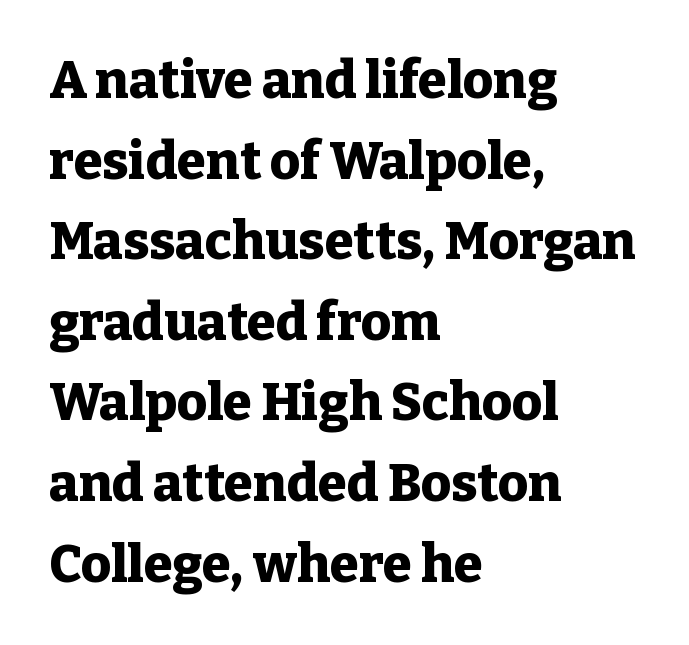
The image shows 52 px heavy serif type, upright; set left-aligned, normal line spacing (1.55x), normal letter spacing, not underlined; low stroke contrast and a medium x-height.
